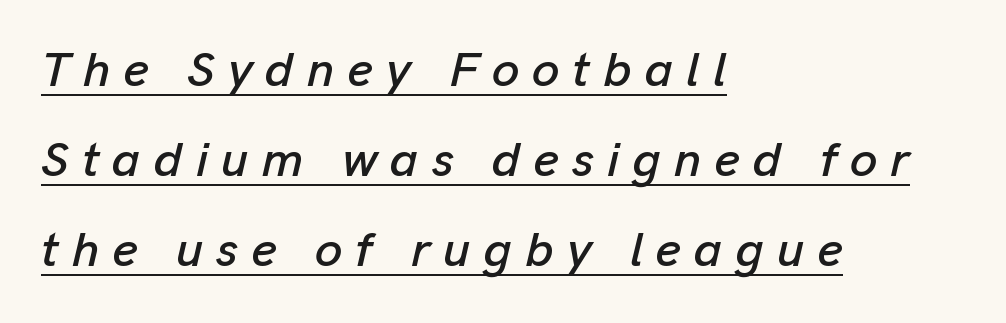
The image shows 49 px text type, italic (leaning right); set left-aligned, line spacing 1.84x, unusually wide letter spacing (+0.27 em), underlined; low stroke contrast and a medium x-height.
